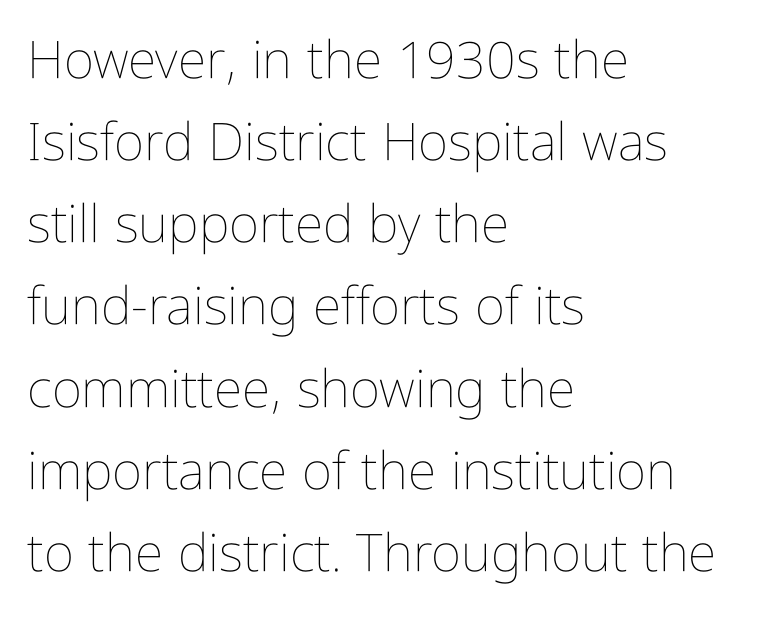
The image shows 52 px thin, condensed type, upright; set left-aligned, normal line spacing (1.58x), normal letter spacing, not underlined; low stroke contrast and a medium x-height.
